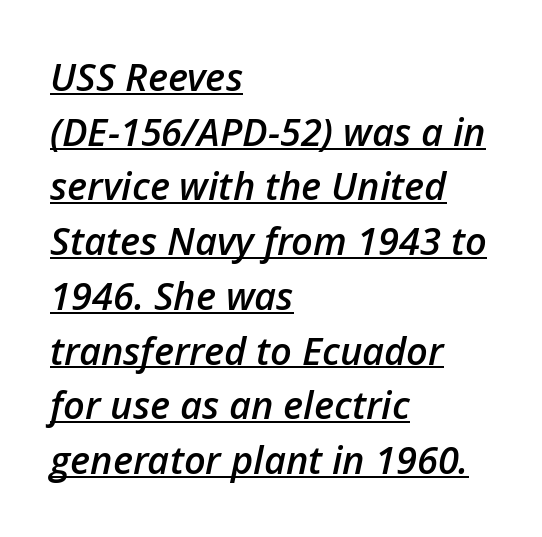
Students, this is semibold: more ink than regular, less than bold. What stands out about the letter spacing? Nothing — it is the standard amount. Does the copy run flush right? No — it runs flush left. Looks like regular typesetting: each glyph gets only the width it needs.
